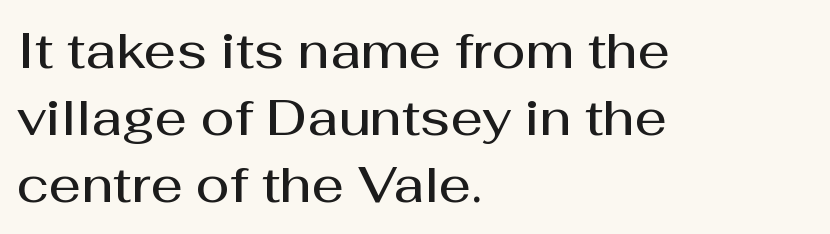
Q: Is the text bold? A: Semi-bold.
Q: Is the text italic (slanted)? A: No, it is upright.
Q: Is the typeface a serif or a sans-serif typeface? A: Sans-serif.
Q: Is the text underlined? A: No.
Q: How is the paragraph aligned? A: Left-aligned.
Q: Is the spacing between letters normal or unusually wide? A: Normal.
Q: Is the spacing between lines tight, normal or loose? A: Normal.
Q: Width (condensed, normal, or wide)? A: Normal.
Q: Stroke contrast? A: Medium.
Q: x-height? A: Medium.
Q: Monospaced? A: No.
